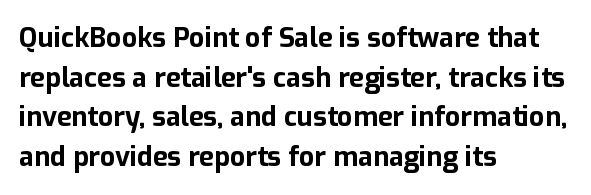
The glyphs are unaccompanied by any horizontal stroke below them. The characters look thick and weighty, a clear bold. Horizontally, the lines are justified to the leading edge only. Successive baselines arrive at the customary interval. Ordinary non-slanted type is in use.
